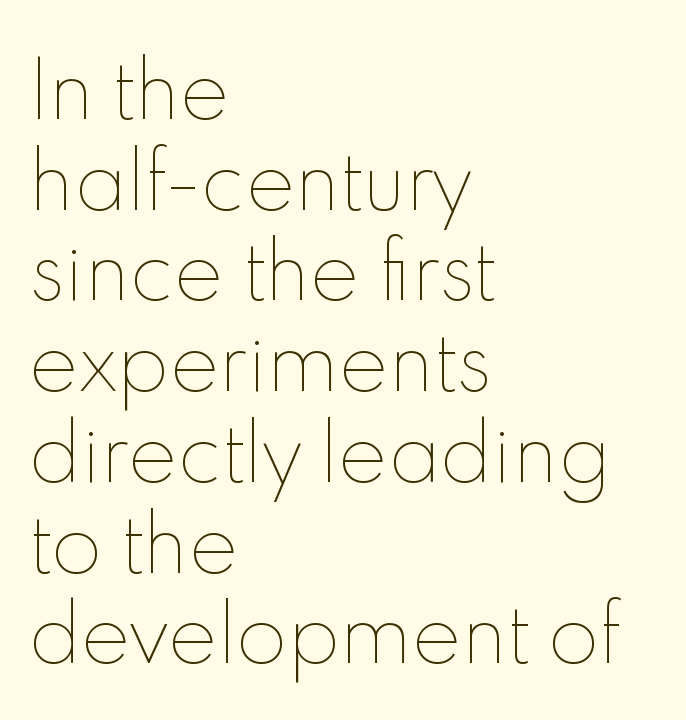
You can tell it's not italic because the verticals are truly vertical. No word sits above an underline. Each line starts at the same left margin while the right side varies. Caption: standard tracking, unaltered. The typeface has the unassuming heft of standard copy or less.
